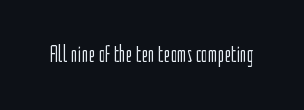
The type is set solid horizontally, with unmodified tracking. Words float on clear page, feet unadorned. A quiet, ordinary-to-light weight characterises the typeface. The type sits square on the baseline with zero lean.
